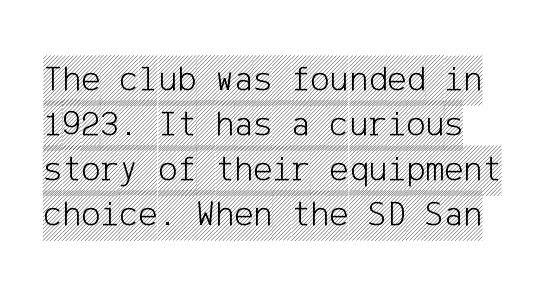
The image shows 36 px condensed type, upright; set left-aligned, normal line spacing (1.25x), normal letter spacing, not underlined; a large x-height.
